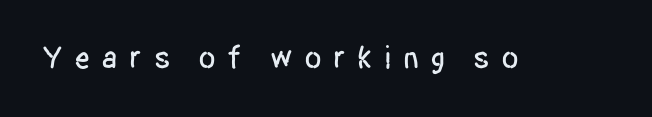
{"serif": "no", "italic": "no", "width": "condensed", "stroke_contrast": "low", "x_height": "large", "monospaced": "no", "underline": "no", "letter_spacing": "wide", "letter_spacing_em": 0.35, "glyph_px": 32}
